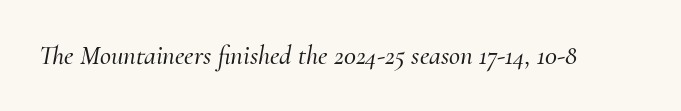
Q: Is the text italic (slanted)? A: Yes, it leans right by about 10 degrees.
Q: Is the text underlined? A: No.
Q: Is the spacing between letters normal or unusually wide? A: Normal.
